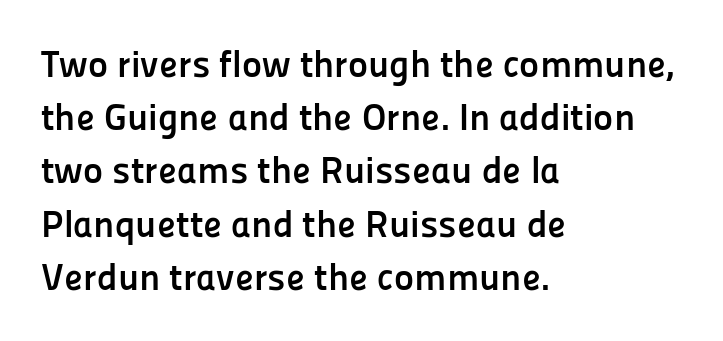
Q: Is the text bold? A: Yes.
Q: Is the text italic (slanted)? A: No, it is upright.
Q: Is the typeface a serif or a sans-serif typeface? A: Sans-serif.
Q: Is the text underlined? A: No.
Q: How is the paragraph aligned? A: Left-aligned.
Q: Is the spacing between letters normal or unusually wide? A: Normal.
Q: Is the spacing between lines tight, normal or loose? A: Normal.
Q: Width (condensed, normal, or wide)? A: Normal.
Q: Stroke contrast? A: Low.
Q: x-height? A: Medium.
Q: Monospaced? A: No.
